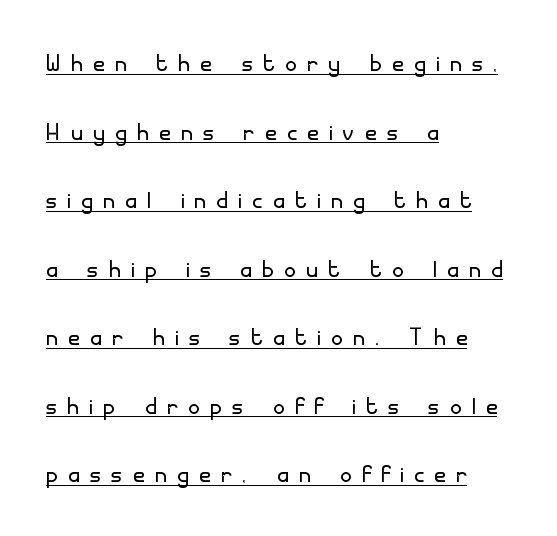
The image shows 31 px light sans-serif type, upright; set left-aligned, loose line spacing (2.21x), unusually wide letter spacing (+0.35 em), underlined; low stroke contrast and a small x-height.
